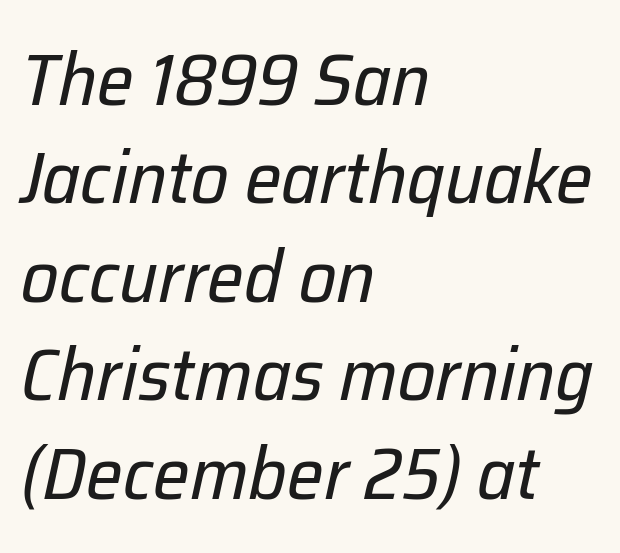
The image shows 74 px regular-weight type, italic (leaning right); set left-aligned, normal line spacing (1.33x), normal letter spacing, not underlined; low stroke contrast and a medium x-height.
